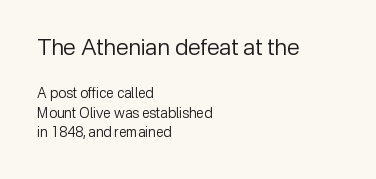
Letter spacing: default. Does the copy run flush right? No — it runs flush left. Large over small — that's the arrangement of the two blocks here. Honestly, there is no underline to notice here at all.
